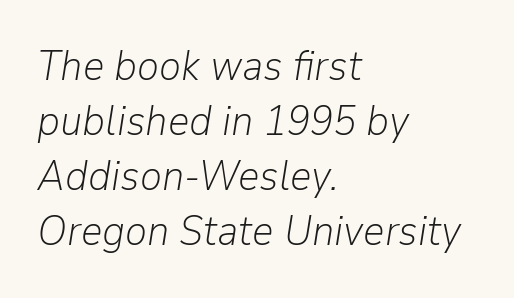
The image shows 42 px light type, italic (leaning right); set left-aligned, normal line spacing (1.31x), normal letter spacing, not underlined; low stroke contrast and a medium x-height.
